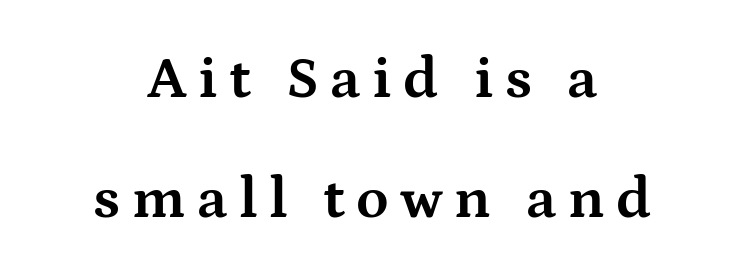
The image shows 59 px bold, wide serif type, upright; set centered, loose line spacing (2.04x), not underlined; medium stroke contrast and a medium x-height.
